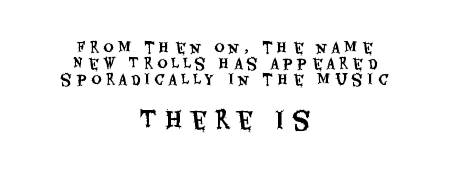
{"italic": "no", "underline": "no", "align": "center", "line_spacing": "tight", "line_spacing_ratio": 1.13, "letter_spacing": "wide", "letter_spacing_em": 0.33, "larger_block": "second", "size_ratio": 1.64, "glyph_px": 23}
